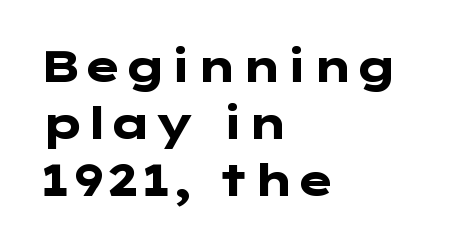
The image shows 43 px heavy, wide sans-serif type, upright; set left-aligned, normal line spacing (1.33x), normal letter spacing, not underlined; low stroke contrast and a medium x-height.
